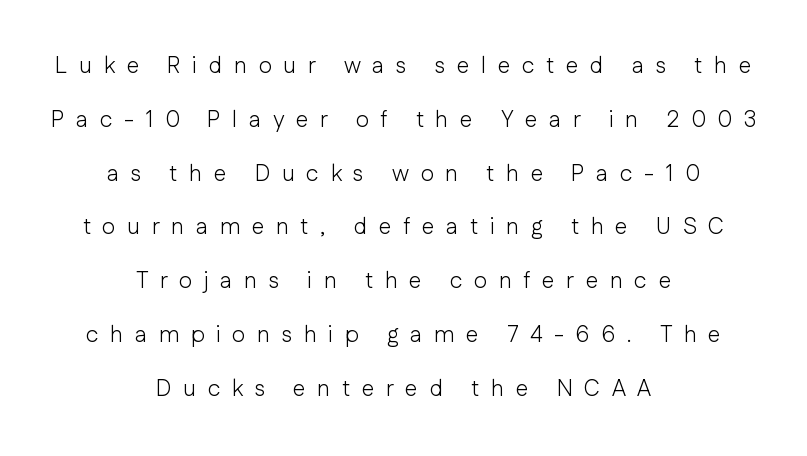
The image shows 23 px text type, upright; set centered, loose line spacing (2.34x), unusually wide letter spacing (+0.5 em), not underlined.
